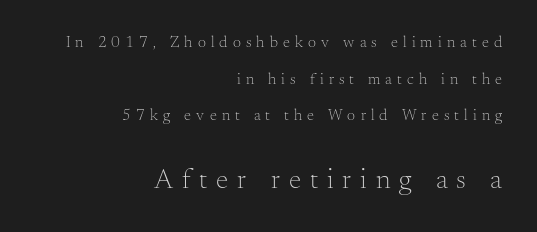
It's the straight-up-and-down kind of type. Type size steps up from the first block to the second. The rendering uses a large line-height, opening up the rows. Note: serifs present on the glyphs.
